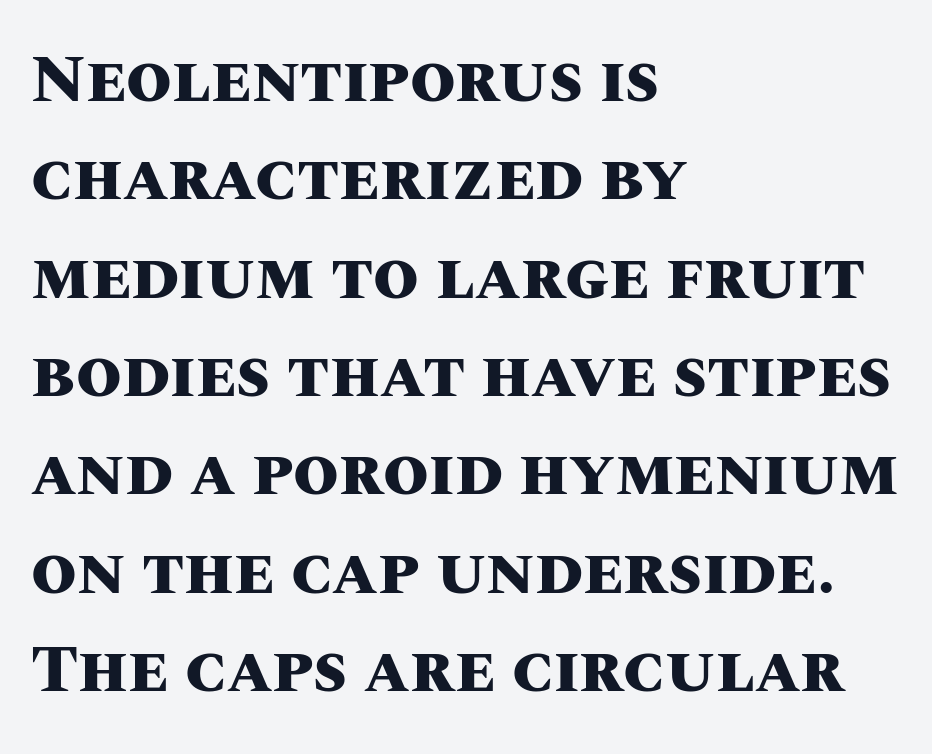
Q: Is the text bold? A: Yes.
Q: Is the text italic (slanted)? A: No, it is upright.
Q: Is the text underlined? A: No.
Q: How is the paragraph aligned? A: Left-aligned.
Q: Is the spacing between letters normal or unusually wide? A: Normal.
Q: Is the spacing between lines tight, normal or loose? A: Normal.
Q: Width (condensed, normal, or wide)? A: Normal.
Q: Stroke contrast? A: Medium.
Q: x-height? A: Large.
Q: Monospaced? A: No.
